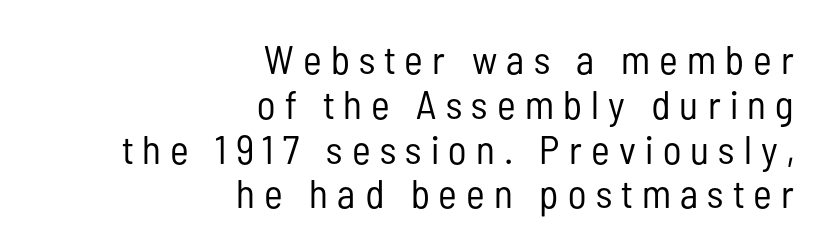
Q: Is the text bold? A: No.
Q: Is the text italic (slanted)? A: No, it is upright.
Q: Is the typeface a serif or a sans-serif typeface? A: Sans-serif.
Q: Is the text underlined? A: No.
Q: How is the paragraph aligned? A: Right-aligned.
Q: Is the spacing between letters normal or unusually wide? A: Unusually wide.
Q: Is the spacing between lines tight, normal or loose? A: Tight.
Q: Width (condensed, normal, or wide)? A: Condensed.
Q: Stroke contrast? A: Low.
Q: x-height? A: Medium.
Q: Monospaced? A: No.
